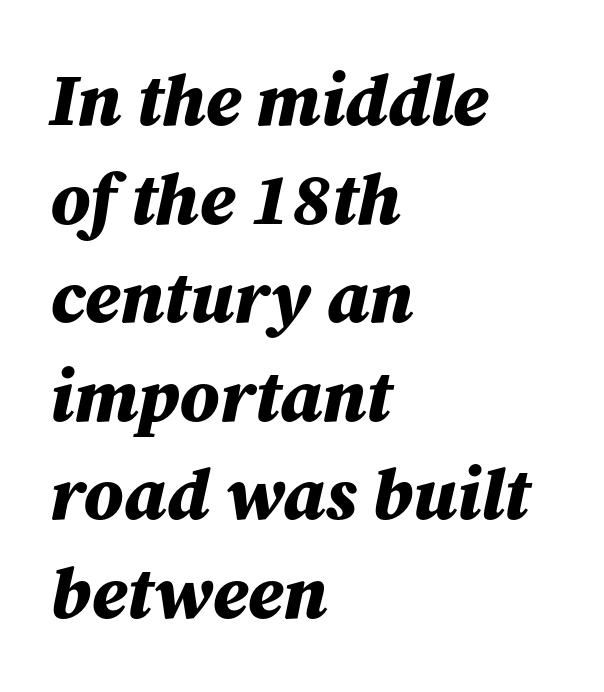
{"italic": "yes", "lean": "right", "slant_degrees": 12, "bold": "yes", "weight": "bold", "width": "normal", "stroke_contrast": "medium", "x_height": "medium", "monospaced": "no", "underline": "no", "align": "left", "line_spacing": "normal", "line_spacing_ratio": 1.35, "letter_spacing": "normal", "letter_spacing_em": 0.0, "glyph_px": 73}
